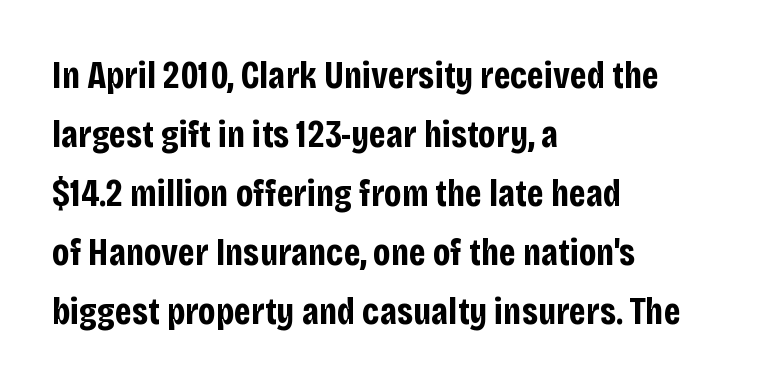
Chunky letters — that's bold for sure. Think of a printed novel: that variable character pitch is what you see here. Short note: letters normally spaced. The passage shown stacks its lines at a standard gap. Observe the absence of serifs on each vertical stroke in this sample.
